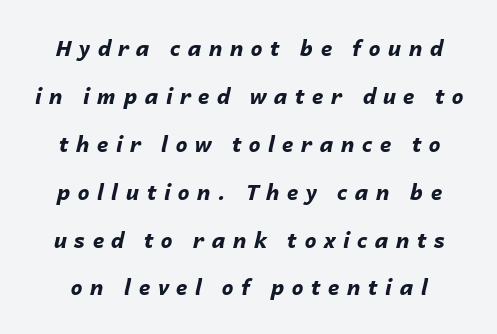
The image shows 21 px bold type, italic (leaning right); set loose line spacing (2.28x), unusually wide letter spacing (+0.35 em), not underlined.
